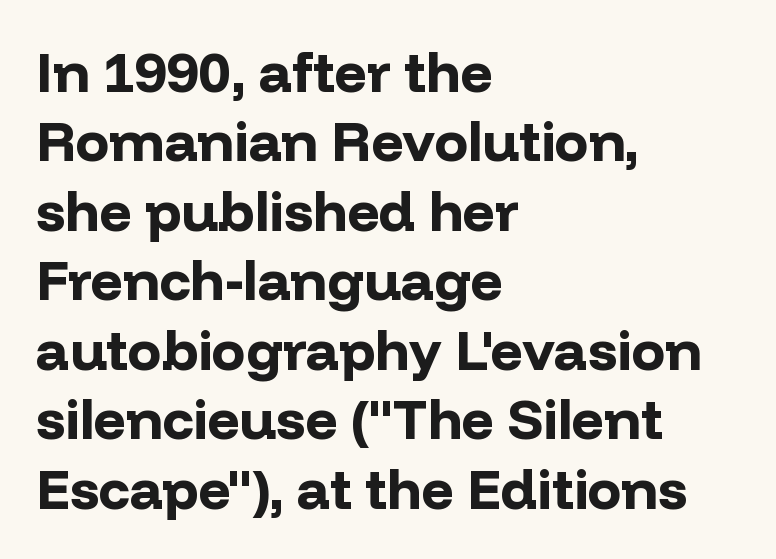
Character widths vary here, with narrow letters taking less room than wide ones. This rendering leaves character spacing at its baseline value. The lines in this sample share a left origin and differ only in where they stop. A typesetter would label this face a sans. A typesetter would mark this as roman, not italic.
